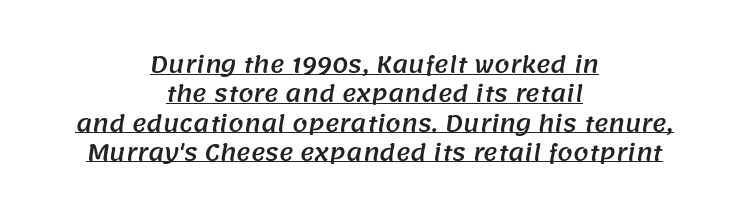
The rag falls on both sides of this text block equally. Students, note that the glyphs here touch the page at normal intervals. You can see a thin bar hugging the bottom of the glyphs. Students, observe: this is what conventionally led text looks like.
